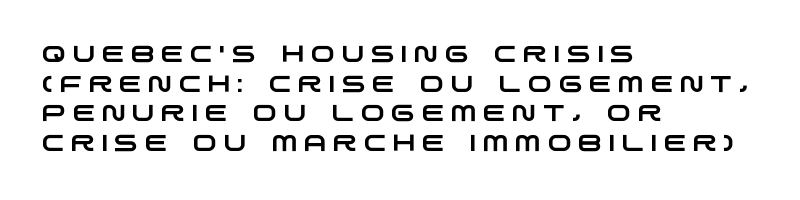
Q: Is the text underlined? A: No.
Q: How is the paragraph aligned? A: Left-aligned.
Q: Is the spacing between letters normal or unusually wide? A: Unusually wide.
Q: Is the spacing between lines tight, normal or loose? A: Normal.
